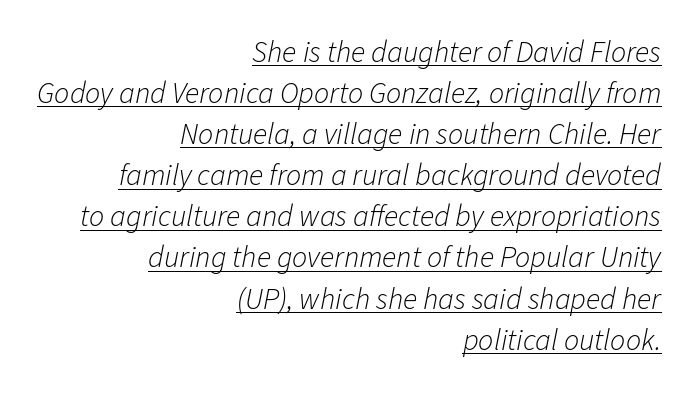
The image shows 30 px light type, italic (leaning right); set right-aligned, normal line spacing (1.37x), normal letter spacing, underlined; low stroke contrast and a medium x-height.
